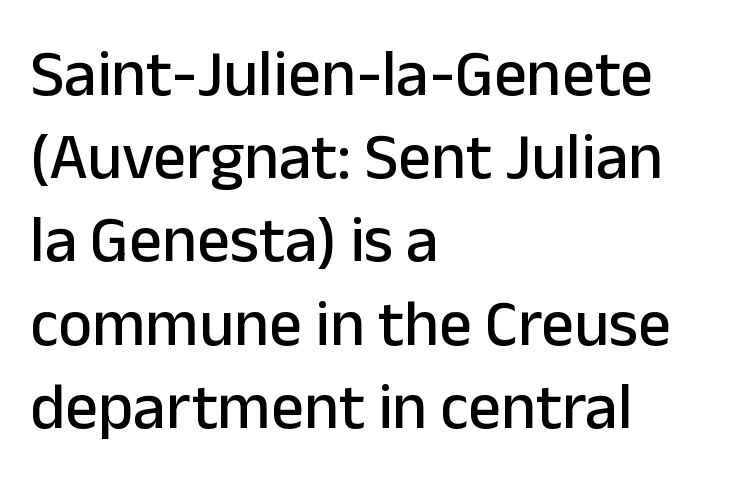
Every stem runs plumb, perpendicular to the baseline. There is no visible air inserted between adjacent glyphs. Just letters on the line, the space beneath them empty. Baseline-to-baseline distance is the conventional proportion of letter height. The rendering anchors every line to the left-hand side. Nothing sits at the stroke ends, so this counts as sans-serif.
